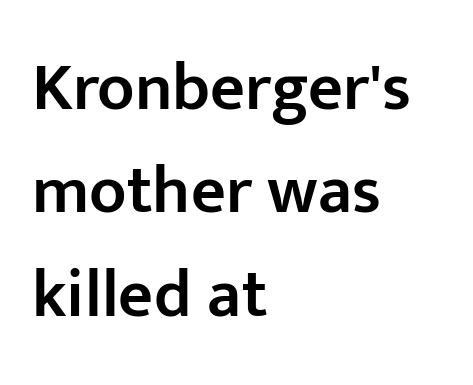
You could call the tracking neutral — neither tight nor loose. In terms of leading, this rendering sits right in the middle. This is moderately heavy type, rendered in semibold. The rendering uses natural spacing where letterforms have individual widths. Observe the absence of serifs on each vertical stroke in this sample.
